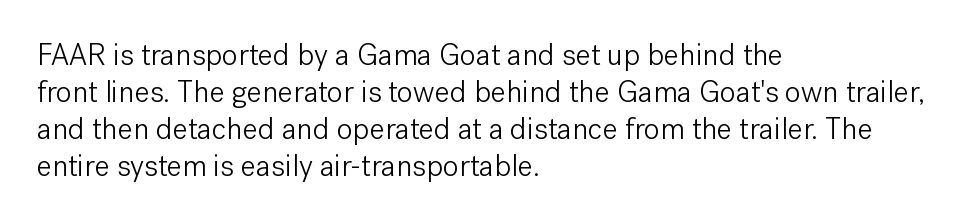
{"serif": "no", "italic": "no", "bold": "no", "weight": "light", "width": "normal", "stroke_contrast": "low", "x_height": "medium", "monospaced": "no", "underline": "no", "align": "left", "line_spacing_ratio": 1.23, "letter_spacing": "normal", "letter_spacing_em": 0.0, "glyph_px": 30}
